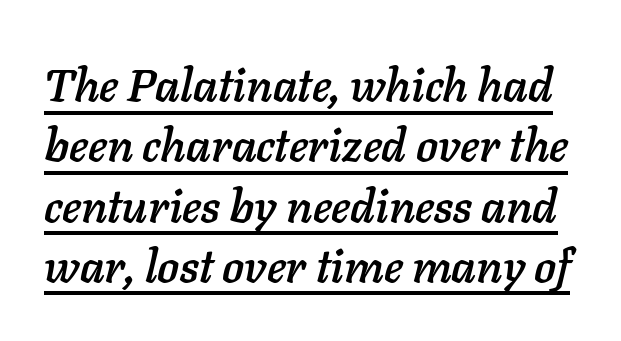
{"italic": "yes", "lean": "right", "slant_degrees": 11, "width": "normal", "stroke_contrast": "low", "x_height": "medium", "monospaced": "no", "underline": "yes", "line_spacing": "normal", "line_spacing_ratio": 1.31, "letter_spacing": "normal", "letter_spacing_em": 0.0, "glyph_px": 46}
